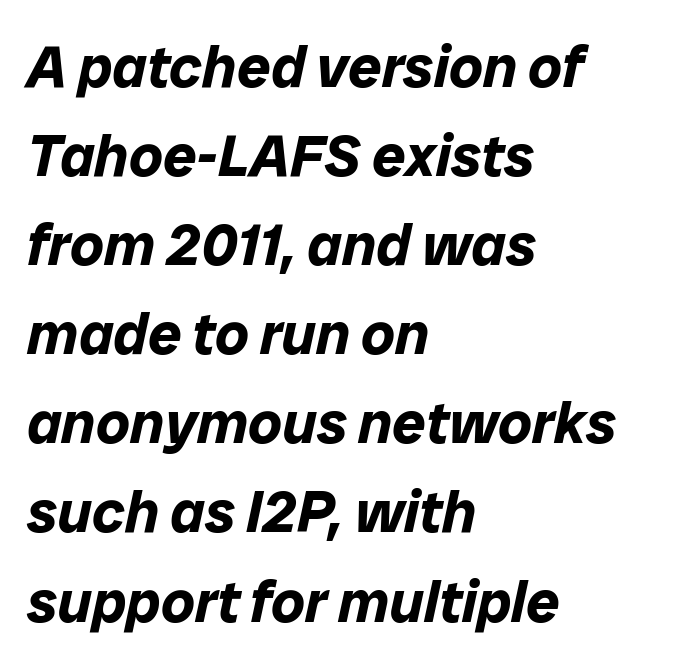
Q: Is the text bold? A: Yes.
Q: Is the text italic (slanted)? A: Yes, it leans right by about 12 degrees.
Q: Is the text underlined? A: No.
Q: How is the paragraph aligned? A: Left-aligned.
Q: Is the spacing between letters normal or unusually wide? A: Normal.
Q: Is the spacing between lines tight, normal or loose? A: Normal.
Q: Width (condensed, normal, or wide)? A: Normal.
Q: Stroke contrast? A: Low.
Q: x-height? A: Medium.
Q: Monospaced? A: No.
